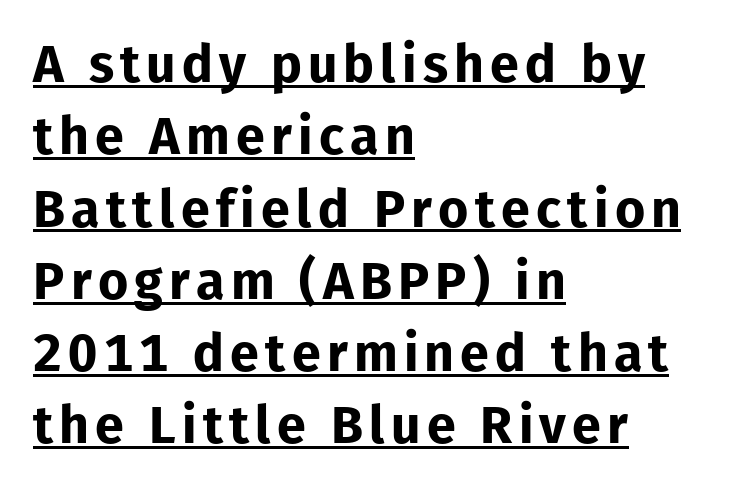
Q: Is the text bold? A: Yes.
Q: Is the text italic (slanted)? A: No, it is upright.
Q: Is the typeface a serif or a sans-serif typeface? A: Sans-serif.
Q: Is the text underlined? A: Yes.
Q: How is the paragraph aligned? A: Left-aligned.
Q: Is the spacing between lines tight, normal or loose? A: Normal.
Q: Width (condensed, normal, or wide)? A: Normal.
Q: Stroke contrast? A: Low.
Q: x-height? A: Medium.
Q: Monospaced? A: No.
